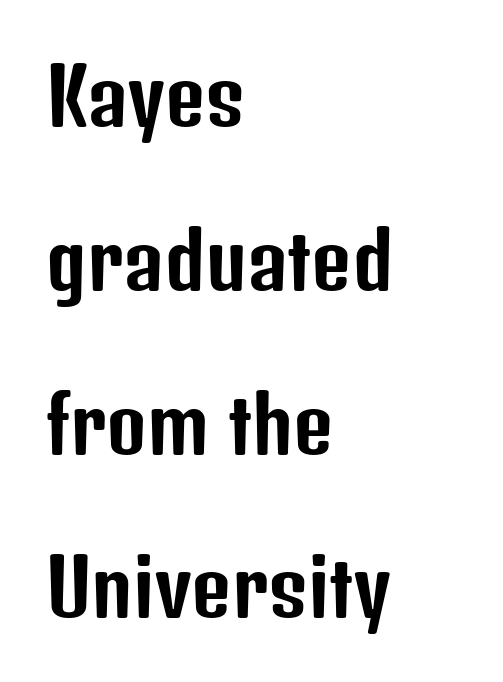
{"serif": "no", "italic": "no", "width": "condensed", "stroke_contrast": "low", "x_height": "medium", "monospaced": "no", "underline": "no", "align": "left", "line_spacing": "loose", "line_spacing_ratio": 2.1, "letter_spacing": "normal", "letter_spacing_em": 0.0, "glyph_px": 78}
